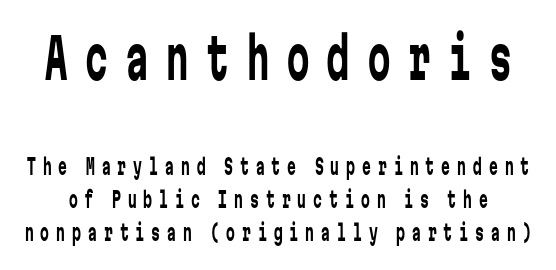
The image shows 56 px regular-weight, condensed sans-serif type, upright, monospaced; set normal line spacing (1.5x), unusually wide letter spacing (+0.32 em), not underlined; the first (top) block is 2.55x larger; low stroke contrast and a medium x-height.
